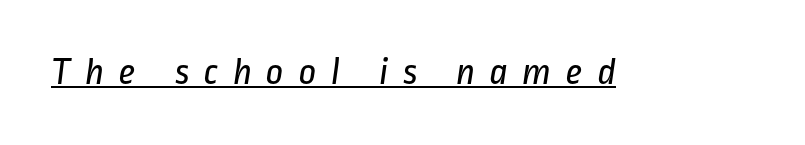
Q: Is the text bold? A: No.
Q: Is the typeface a serif or a sans-serif typeface? A: Sans-serif.
Q: Is the text underlined? A: Yes.
Q: Is the spacing between letters normal or unusually wide? A: Unusually wide.
Q: Width (condensed, normal, or wide)? A: Condensed.
Q: Stroke contrast? A: Low.
Q: x-height? A: Medium.
Q: Monospaced? A: No.
